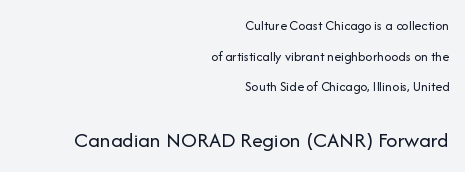
The image shows 22 px text type, upright; set right-aligned, loose line spacing (2.18x), normal letter spacing, not underlined; the second (bottom) block is 1.57x larger.
